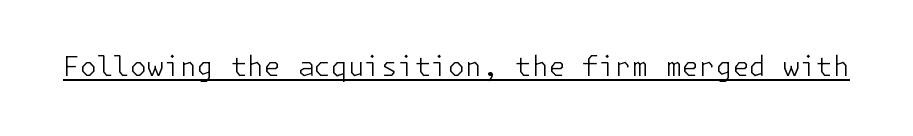
Vertical stems look standard width or narrower in stroke. This sample carries an underscore along the baseline area. Notice how the stems are strictly vertical — no italics here. Spacing between characters is what you'd get straight out of the box.
